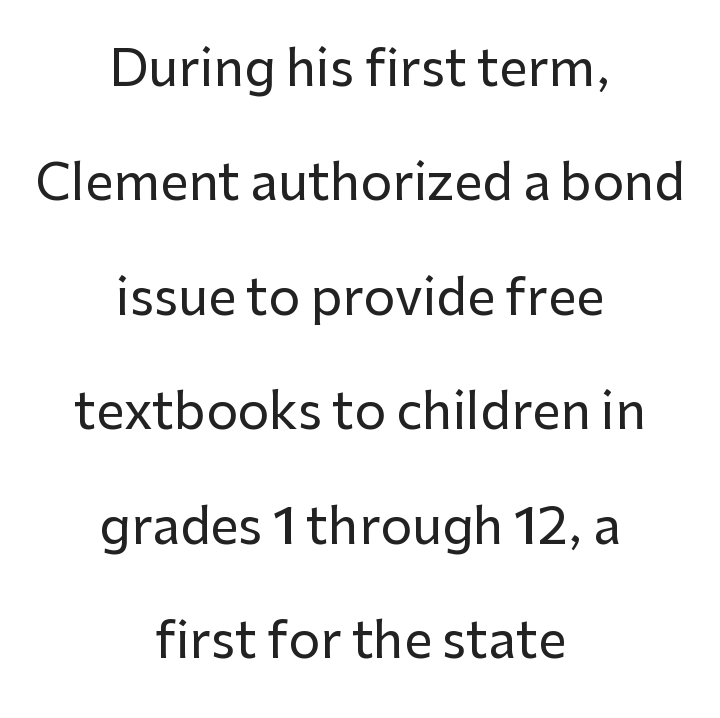
Q: Is the text italic (slanted)? A: No, it is upright.
Q: Is the typeface a serif or a sans-serif typeface? A: Sans-serif.
Q: Is the text underlined? A: No.
Q: How is the paragraph aligned? A: Centered.
Q: Is the spacing between letters normal or unusually wide? A: Normal.
Q: Is the spacing between lines tight, normal or loose? A: Loose.
Q: Width (condensed, normal, or wide)? A: Normal.
Q: Stroke contrast? A: Low.
Q: x-height? A: Medium.
Q: Monospaced? A: No.
